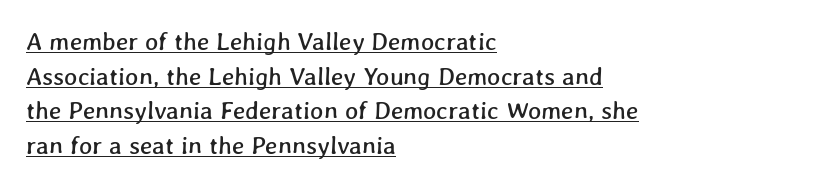
Q: Is the text underlined? A: Yes.
Q: How is the paragraph aligned? A: Left-aligned.
Q: Is the spacing between letters normal or unusually wide? A: Normal.
Q: Is the spacing between lines tight, normal or loose? A: Normal.
